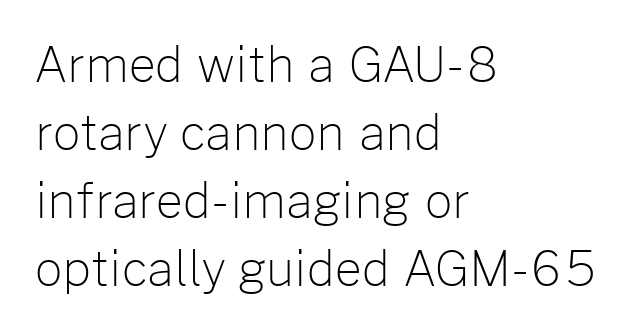
The passage is arranged the way most books set body copy — flush left. Decoration check: the copy has no underline. The axis of the letterforms is exactly vertical. The characters are drawn with everyday or finer stroke widths. The designer went with a sans here, leaving each stem footless.
